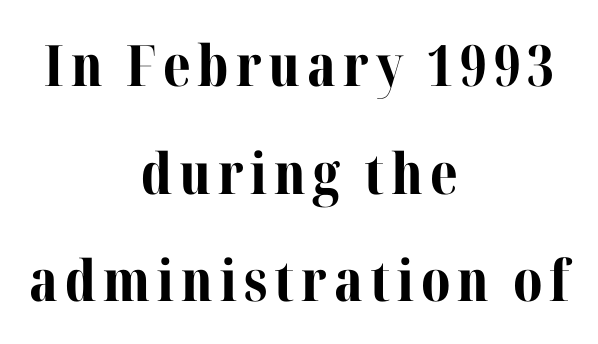
The image shows 57 px bold serif type, upright; set centered, line spacing 1.89x, not underlined; medium stroke contrast and a medium x-height.
